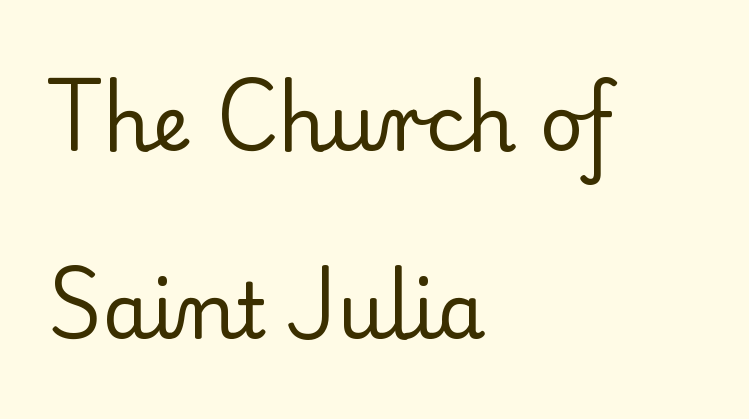
Does the copy run flush right? No — it runs flush left. The typography opts for an upright posture over an oblique one. Unbolded letterforms with no extra heft. Regarding leading, the lines here are spaced well apart. What stands out about the letter spacing? Nothing — it is the standard amount. Each letter's strokes conclude with small projecting serifs.
